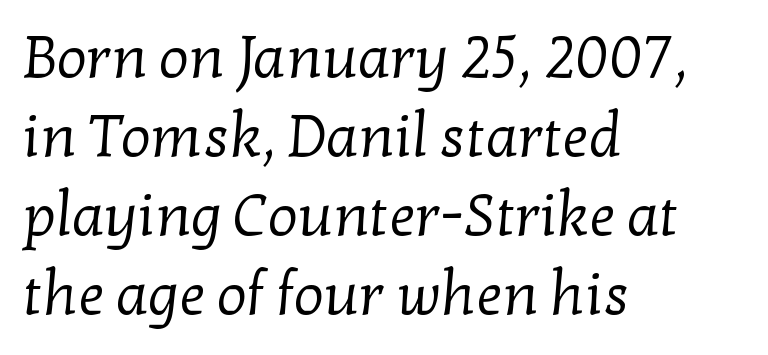
{"serif": "yes", "bold": "no", "weight": "regular", "width": "normal", "stroke_contrast": "low", "x_height": "medium", "monospaced": "no", "underline": "no", "align": "left", "line_spacing": "normal", "line_spacing_ratio": 1.34, "letter_spacing": "normal", "letter_spacing_em": 0.0, "glyph_px": 59}
